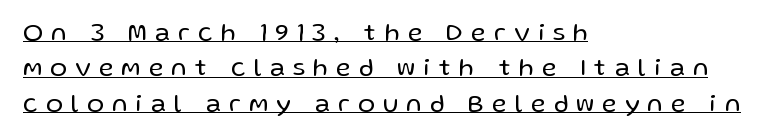
Q: Is the text bold? A: No.
Q: Is the text italic (slanted)? A: No, it is upright.
Q: Is the text underlined? A: Yes.
Q: How is the paragraph aligned? A: Left-aligned.
Q: Is the spacing between letters normal or unusually wide? A: Unusually wide.
Q: Is the spacing between lines tight, normal or loose? A: Normal.
